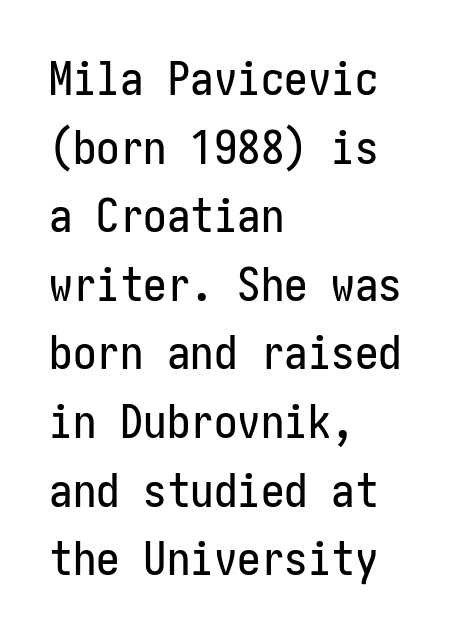
The baseline area is clear. Notice how descenders clear the ascenders below comfortably — that's standard leading. Notice how the passage keeps a crisp vertical edge on the left only. Nothing unusual about the tracking: characters are spaced as the font intends.
